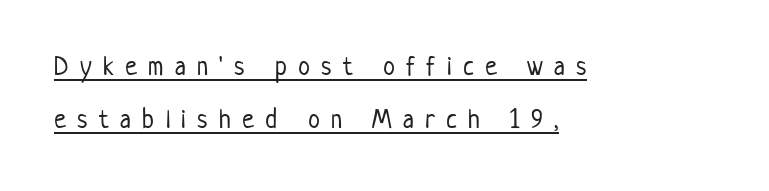
These lines are set flush left with a ragged right edge. Honestly, the underline is the first thing you notice here. Line spacing here is loose. Stems here are at most as thick as an everyday book face. Vertical strokes here are truly vertical.
